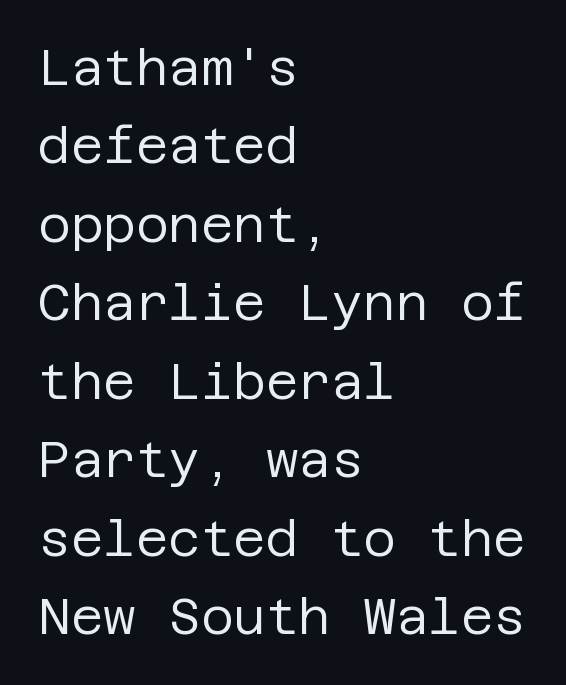
Q: Is the text bold? A: No.
Q: Is the text italic (slanted)? A: No, it is upright.
Q: Is the typeface a serif or a sans-serif typeface? A: Sans-serif.
Q: Is the text underlined? A: No.
Q: How is the paragraph aligned? A: Left-aligned.
Q: Is the spacing between letters normal or unusually wide? A: Normal.
Q: Is the spacing between lines tight, normal or loose? A: Normal.
Q: Width (condensed, normal, or wide)? A: Normal.
Q: Stroke contrast? A: Low.
Q: x-height? A: Large.
